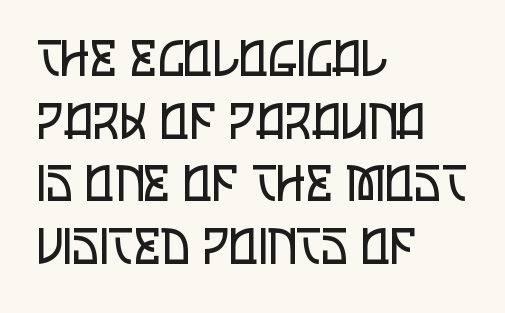
Q: Is the text bold? A: No.
Q: Is the text italic (slanted)? A: No, it is upright.
Q: Is the typeface a serif or a sans-serif typeface? A: Sans-serif.
Q: Is the text underlined? A: No.
Q: How is the paragraph aligned? A: Left-aligned.
Q: Is the spacing between letters normal or unusually wide? A: Normal.
Q: Is the spacing between lines tight, normal or loose? A: Normal.
Q: Width (condensed, normal, or wide)? A: Condensed.
Q: Stroke contrast? A: Low.
Q: x-height? A: Large.
Q: Monospaced? A: No.
